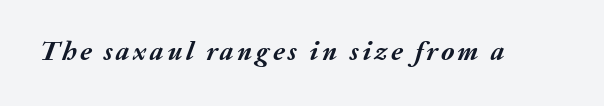
{"italic": "yes", "lean": "right", "slant_degrees": 20, "bold": "yes", "underline": "no", "glyph_px": 27}
